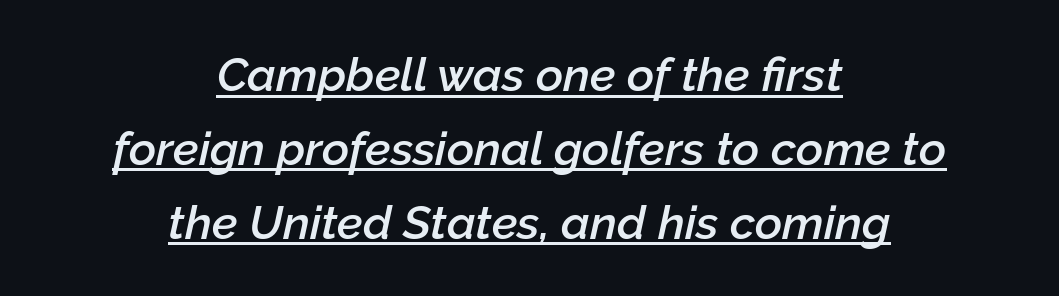
The image shows 47 px semibold type, italic (leaning right); set centered, normal line spacing (1.57x), normal letter spacing, underlined; low stroke contrast and a medium x-height.
